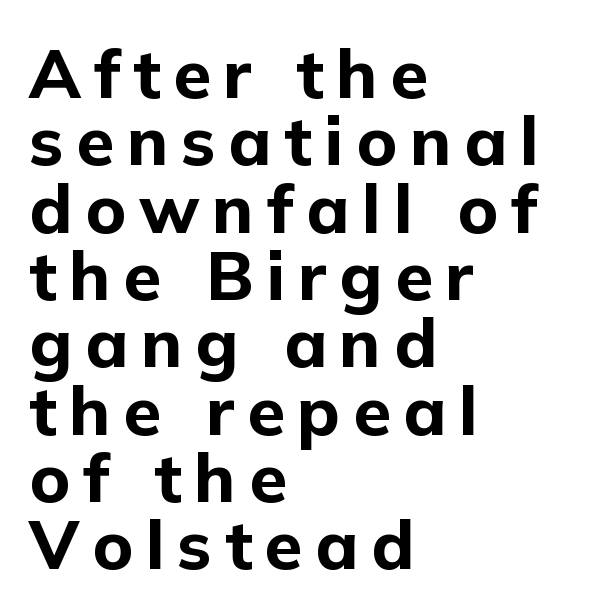
{"serif": "no", "italic": "no", "bold": "yes", "weight": "bold", "width": "normal", "stroke_contrast": "low", "x_height": "medium", "monospaced": "no", "underline": "no", "align": "left", "line_spacing": "tight", "line_spacing_ratio": 0.99, "glyph_px": 68}
